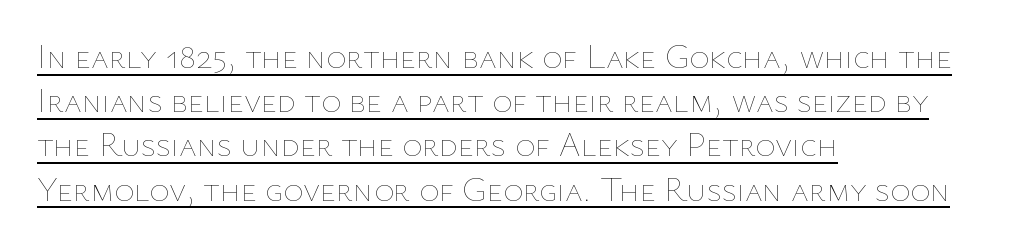
{"italic": "no", "bold": "no", "weight": "thin", "width": "normal", "stroke_contrast": "low", "x_height": "medium", "monospaced": "no", "underline": "yes", "align": "left", "line_spacing": "normal", "line_spacing_ratio": 1.3, "letter_spacing": "normal", "letter_spacing_em": 0.0, "glyph_px": 34}
